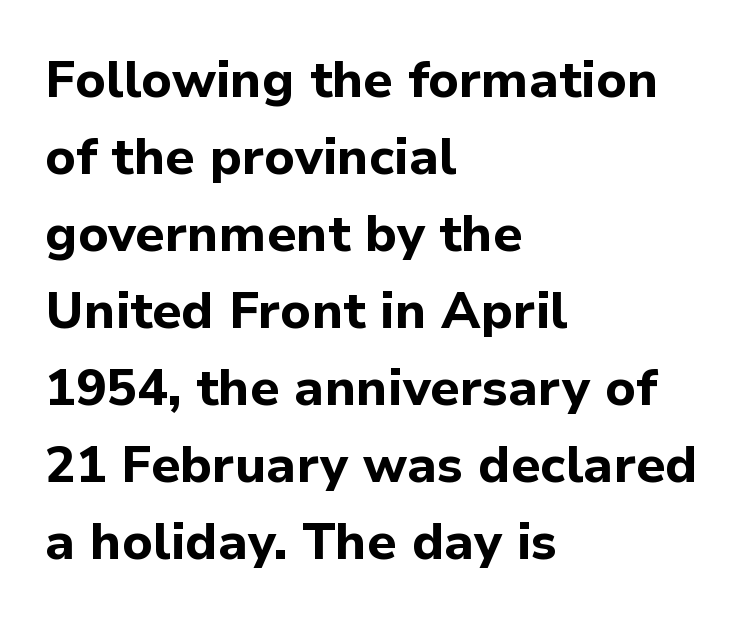
The image shows 51 px bold sans-serif type, upright; set left-aligned, normal line spacing (1.51x), normal letter spacing, not underlined; low stroke contrast and a medium x-height.
